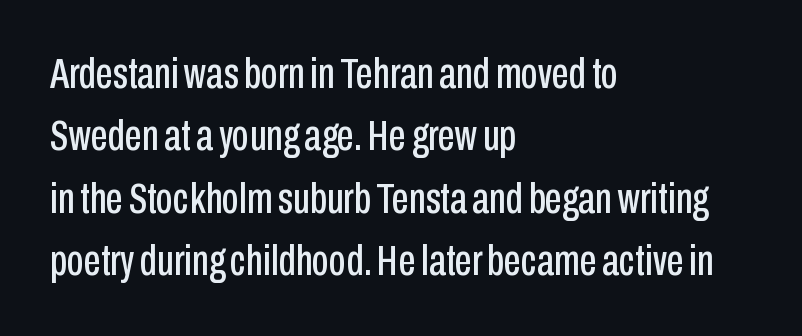
The image shows 43 px condensed sans-serif type, upright; set left-aligned, normal line spacing (1.45x), normal letter spacing, not underlined; low stroke contrast and a medium x-height.
